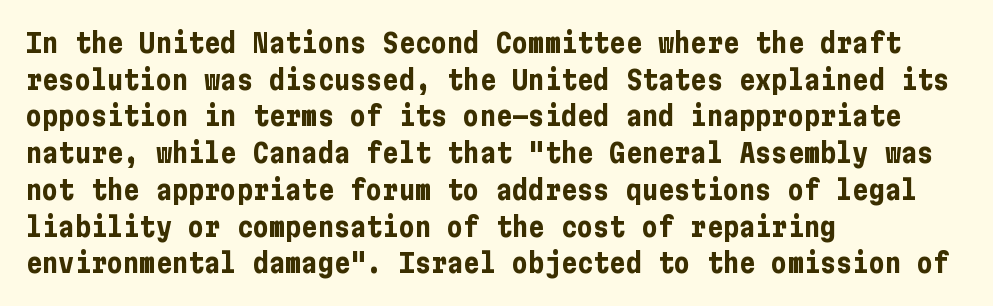
Casual observation: everything's shoved over to the left. Look at the tracking — it's just the regular setting, nothing added. The rendering uses a moderate line-height, typical for paragraphs. Decoration check: the copy has no underline. The face used here has the dense, thick strokes of a bold. The typography opts for an upright posture over an oblique one.
